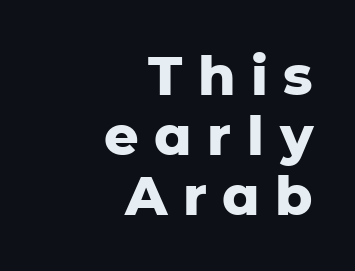
Q: Is the text bold? A: Yes.
Q: Is the text italic (slanted)? A: No, it is upright.
Q: Is the typeface a serif or a sans-serif typeface? A: Sans-serif.
Q: Is the text underlined? A: No.
Q: How is the paragraph aligned? A: Right-aligned.
Q: Is the spacing between letters normal or unusually wide? A: Unusually wide.
Q: Is the spacing between lines tight, normal or loose? A: Tight.
Q: Width (condensed, normal, or wide)? A: Normal.
Q: Stroke contrast? A: Low.
Q: x-height? A: Medium.
Q: Monospaced? A: No.
